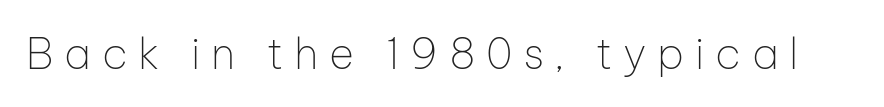
The image shows 43 px thin sans-serif type, upright; set unusually wide letter spacing (+0.25 em), not underlined; low stroke contrast and a medium x-height.
